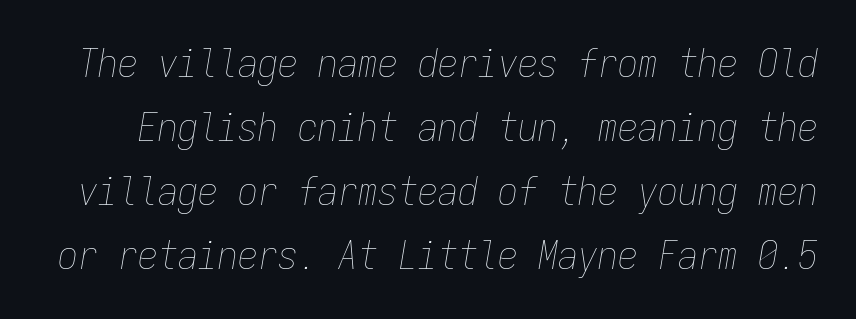
Q: Is the text bold? A: No.
Q: Is the text italic (slanted)? A: Yes, it leans right by about 9 degrees.
Q: Is the text underlined? A: No.
Q: Is the spacing between letters normal or unusually wide? A: Normal.
Q: Is the spacing between lines tight, normal or loose? A: Normal.
Q: Width (condensed, normal, or wide)? A: Condensed.
Q: Stroke contrast? A: Low.
Q: x-height? A: Medium.
Q: Monospaced? A: Yes.
